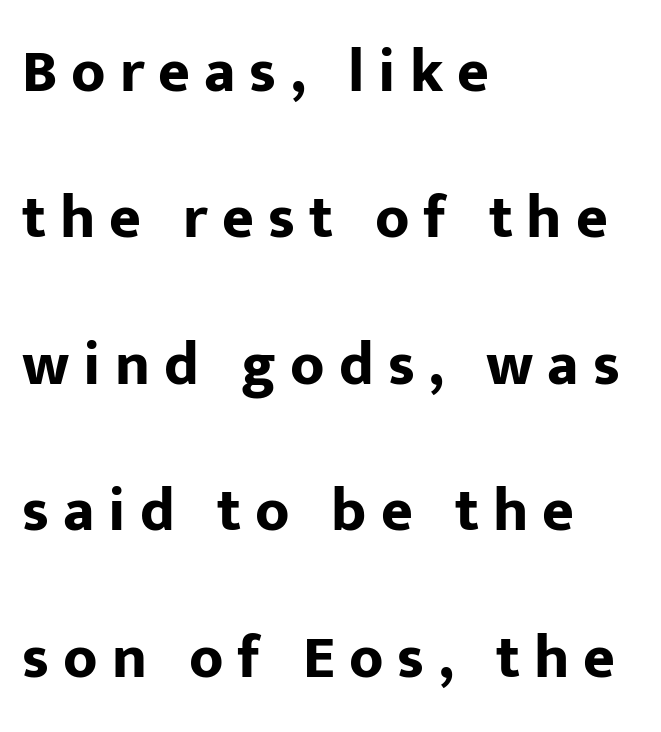
Character widths vary here, with narrow letters taking less room than wide ones. Quick note: underline off. Students, observe: this is what heavily led, spacious text looks like. These lines are composed in type without serifs. These lines stack with their left ends in a neat column.
